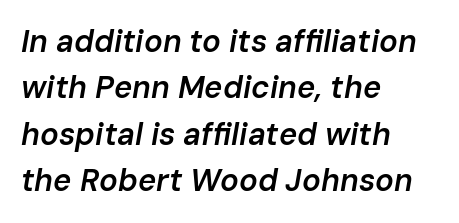
The image shows 31 px semibold type, italic (leaning right); set left-aligned, normal line spacing (1.5x), normal letter spacing, not underlined; low stroke contrast and a medium x-height.
